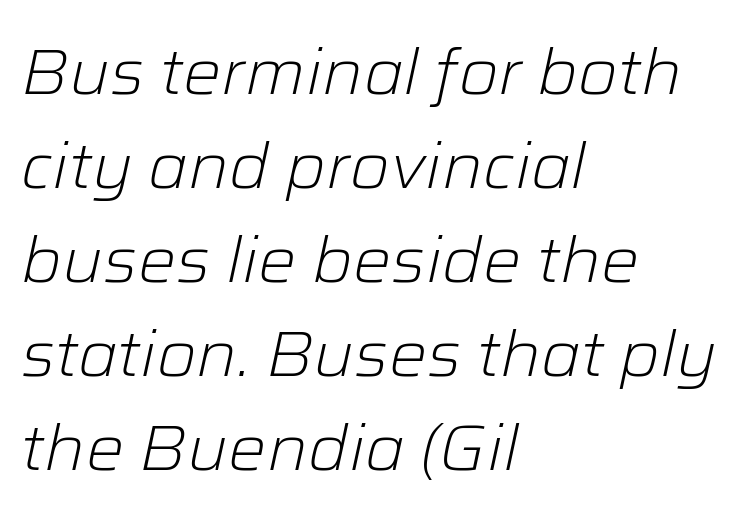
Is the block centered? No — it sits flush against the left margin. These lines keep a tight, regular rhythm from letter to letter. Observe the lean: these are italic letterforms. Stems and bowls with no extra thickness — not bold. Proportional: the letters do not fall into vertical columns.
